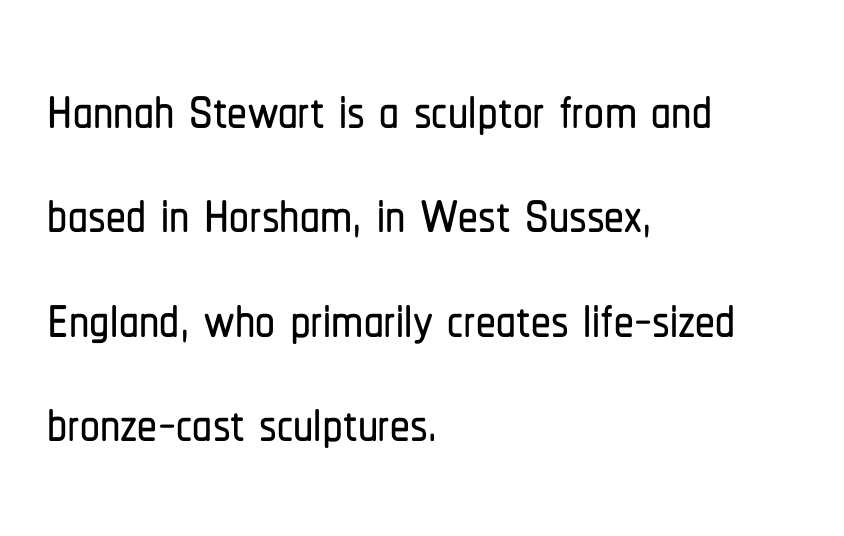
The image shows 79 px condensed sans-serif type, upright; set left-aligned, normal line spacing (1.32x), normal letter spacing, not underlined; low stroke contrast and a medium x-height.
